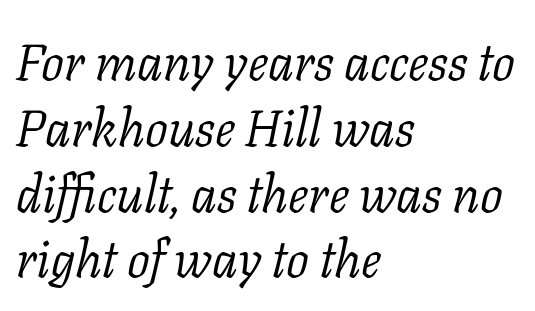
The line texture is even and compact thanks to regular tracking. Observe the serifs anchoring each vertical stroke in this sample. What's the leading like? Ordinary, nothing unusual. These lines are set flush left with a ragged right edge. Letters have the restrained weight of plain body copy at most.
